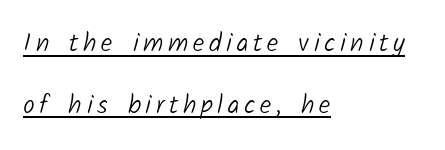
Q: Is the text bold? A: No.
Q: Is the text underlined? A: Yes.
Q: How is the paragraph aligned? A: Left-aligned.
Q: Is the spacing between lines tight, normal or loose? A: Loose.
